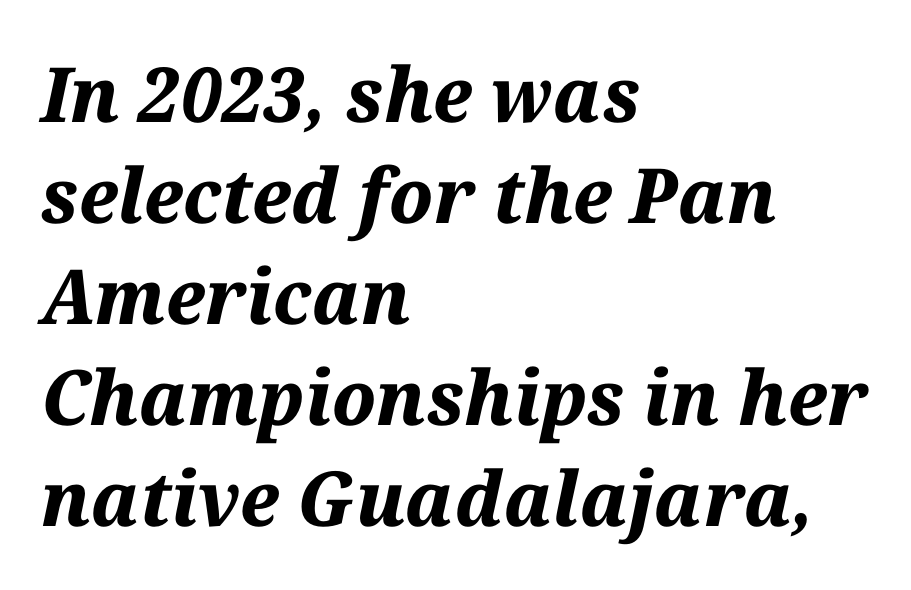
The image shows 76 px bold type, italic (leaning right); set left-aligned, normal line spacing (1.33x), normal letter spacing, not underlined; medium stroke contrast and a medium x-height.
